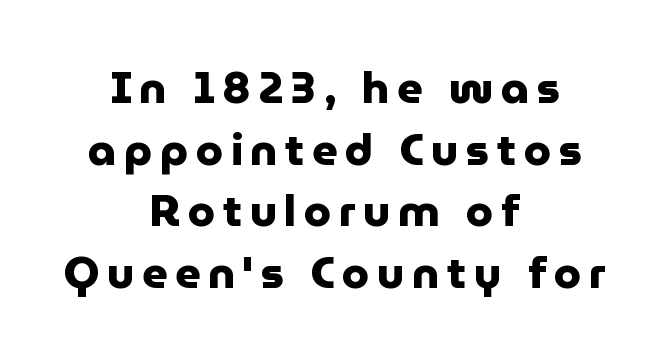
{"serif": "no", "italic": "no", "bold": "yes", "weight": "heavy", "width": "normal", "stroke_contrast": "low", "x_height": "medium", "monospaced": "no", "underline": "no", "align": "center", "line_spacing": "normal", "line_spacing_ratio": 1.4, "glyph_px": 44}
